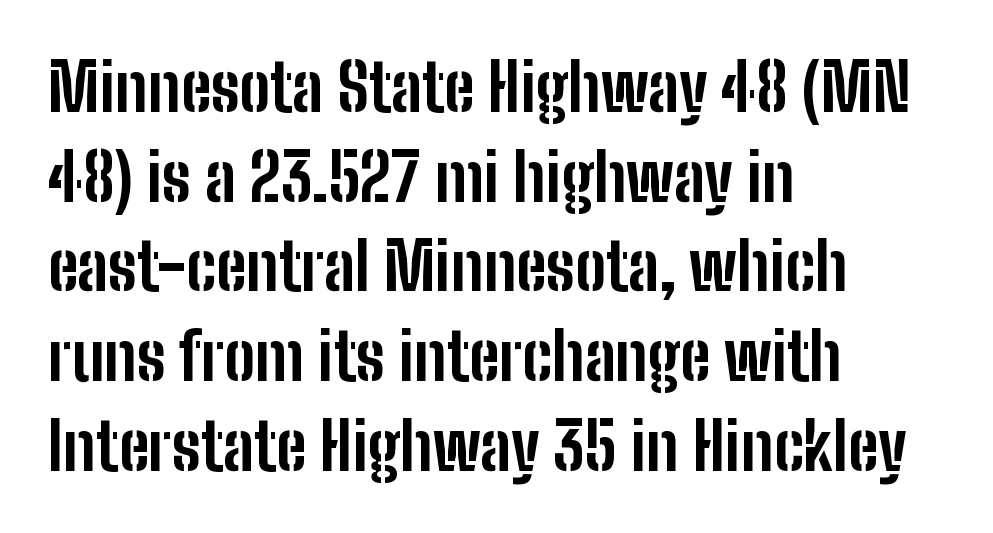
The image shows 65 px bold, condensed sans-serif type, upright; set left-aligned, normal line spacing (1.38x), normal letter spacing, not underlined; low stroke contrast and a medium x-height.
